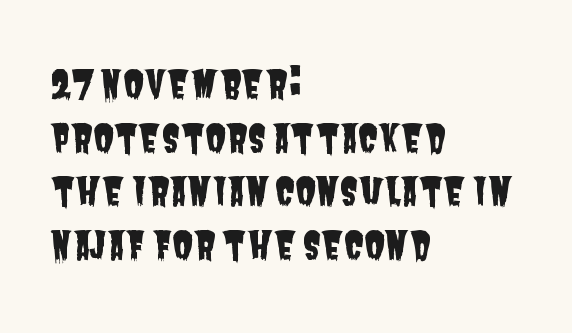
The image shows 37 px condensed sans-serif type; set left-aligned, normal line spacing (1.45x), normal letter spacing, not underlined; low stroke contrast and a large x-height.
